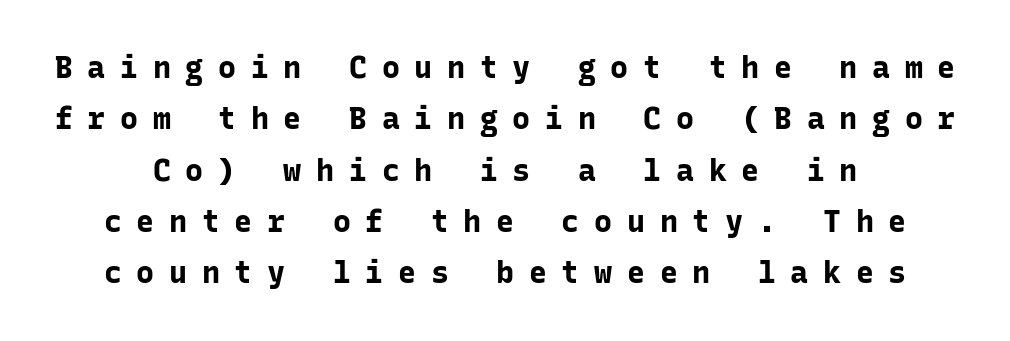
Q: Is the text bold? A: Yes.
Q: Is the text italic (slanted)? A: No, it is upright.
Q: Is the typeface a serif or a sans-serif typeface? A: Sans-serif.
Q: Is the text underlined? A: No.
Q: How is the paragraph aligned? A: Centered.
Q: Is the spacing between letters normal or unusually wide? A: Unusually wide.
Q: Width (condensed, normal, or wide)? A: Normal.
Q: Stroke contrast? A: Low.
Q: x-height? A: Medium.
Q: Monospaced? A: Yes.
